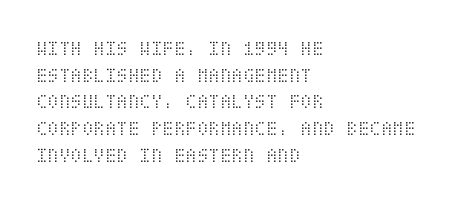
The image shows 21 px text type, upright; set left-aligned, normal line spacing (1.27x), normal letter spacing, not underlined.
